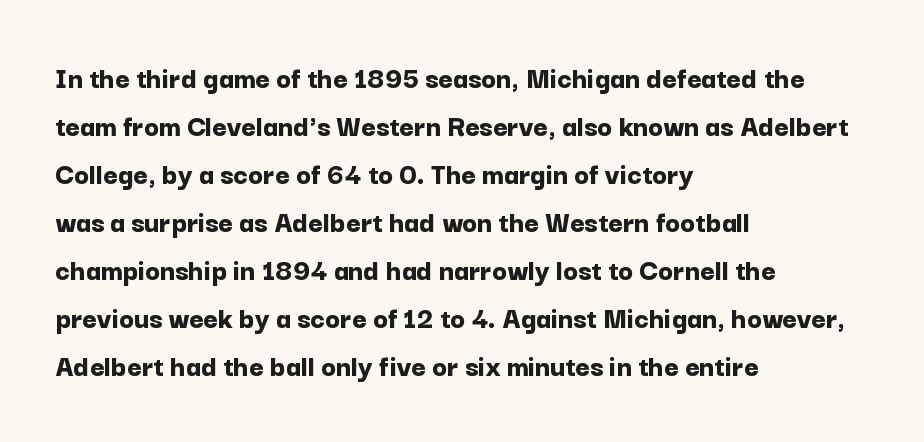
The image shows 31 px bold sans-serif type, upright; set left-aligned, normal line spacing (1.55x), normal letter spacing, not underlined; low stroke contrast and a medium x-height.
